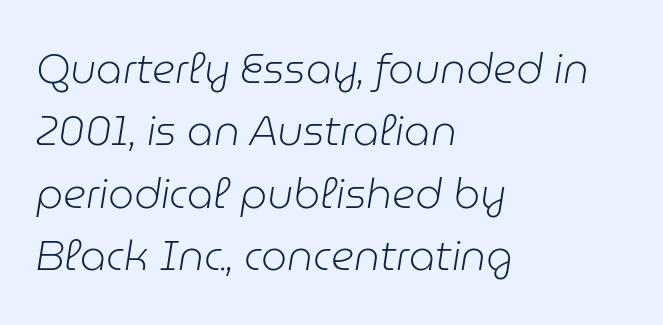
The image shows 41 px light type, italic (leaning right); set left-aligned, normal line spacing (1.52x), normal letter spacing, not underlined; low stroke contrast and a medium x-height.
